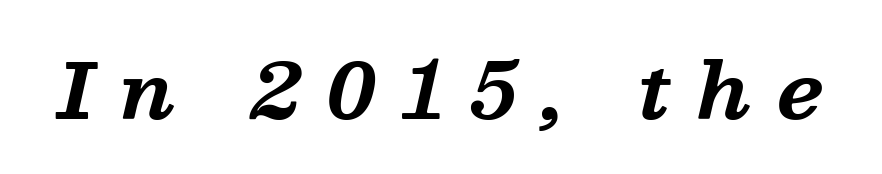
Rendered with sloped, italic letterforms. Quick note: underline off. The letters advance in unequal steps, a hallmark of proportional type. The rendering inserts visible extra space after every character. On the weight axis this lands at bold, roughly 700.
